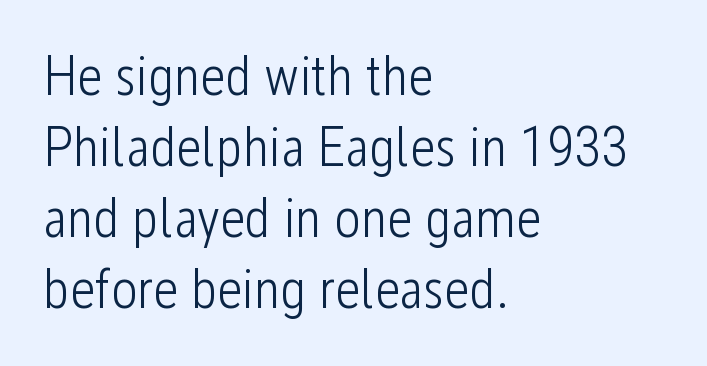
The image shows 56 px light, condensed sans-serif type, upright; set left-aligned, normal line spacing (1.27x), normal letter spacing, not underlined; low stroke contrast and a medium x-height.
